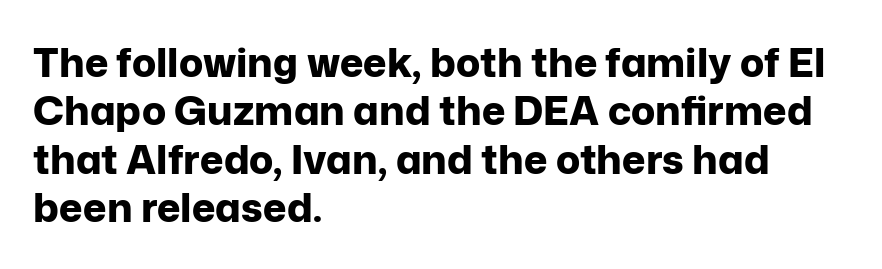
The image shows 40 px bold sans-serif type, upright; set left-aligned, line spacing 1.21x, normal letter spacing, not underlined; low stroke contrast and a medium x-height.
